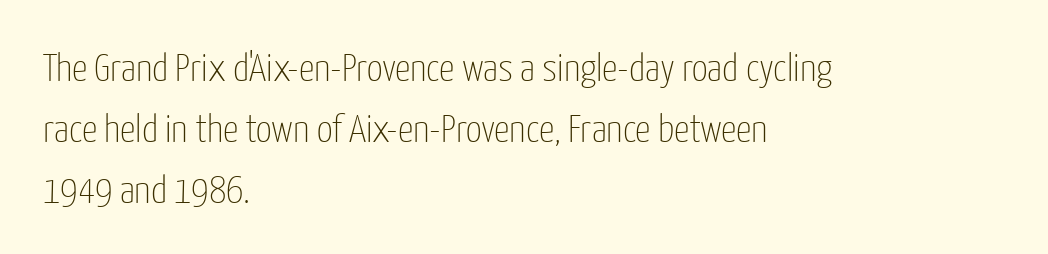
Q: Is the text bold? A: No.
Q: Is the text italic (slanted)? A: No, it is upright.
Q: Is the typeface a serif or a sans-serif typeface? A: Sans-serif.
Q: Is the text underlined? A: No.
Q: How is the paragraph aligned? A: Left-aligned.
Q: Is the spacing between letters normal or unusually wide? A: Normal.
Q: Is the spacing between lines tight, normal or loose? A: Normal.
Q: Width (condensed, normal, or wide)? A: Condensed.
Q: Stroke contrast? A: Low.
Q: x-height? A: Medium.
Q: Monospaced? A: No.
